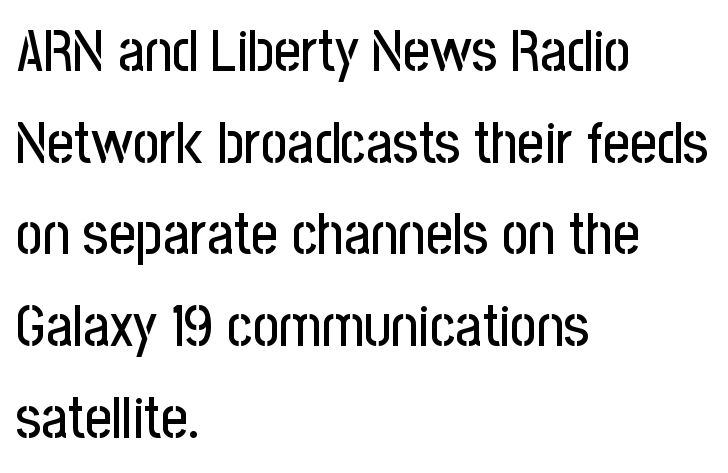
The image shows 58 px condensed sans-serif type, upright; set left-aligned, normal line spacing (1.58x), normal letter spacing, not underlined; low stroke contrast and a medium x-height.
